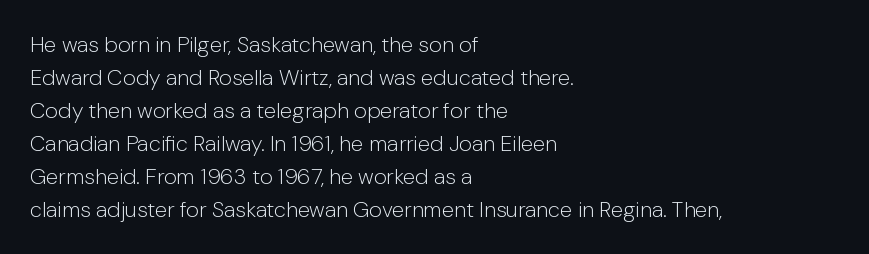
The image shows 22 px text type, upright; set left-aligned, normal line spacing (1.5x), normal letter spacing, not underlined.
